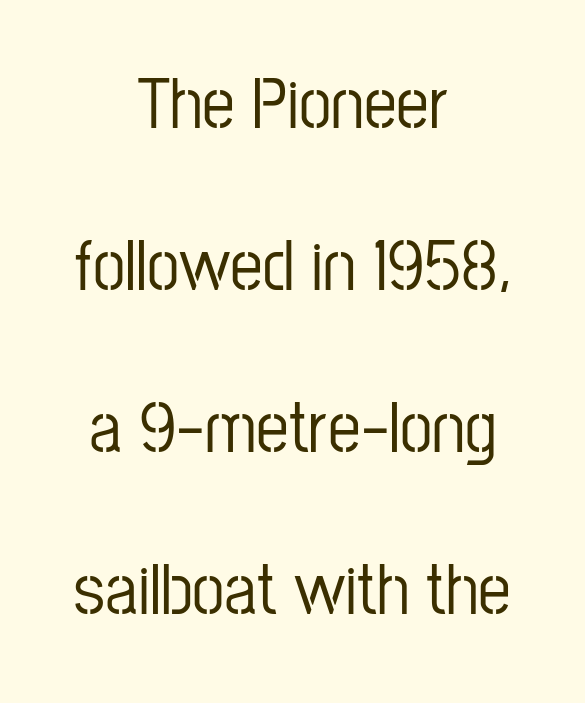
{"serif": "no", "italic": "no", "width": "condensed", "stroke_contrast": "low", "x_height": "medium", "monospaced": "no", "underline": "no", "align": "center", "line_spacing": "loose", "line_spacing_ratio": 2.22, "letter_spacing": "normal", "letter_spacing_em": 0.0, "glyph_px": 73}
